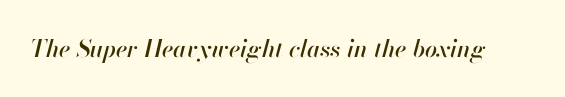
Q: Is the text italic (slanted)? A: Yes, it leans right by about 13 degrees.
Q: Is the text underlined? A: No.
Q: Is the spacing between letters normal or unusually wide? A: Normal.
